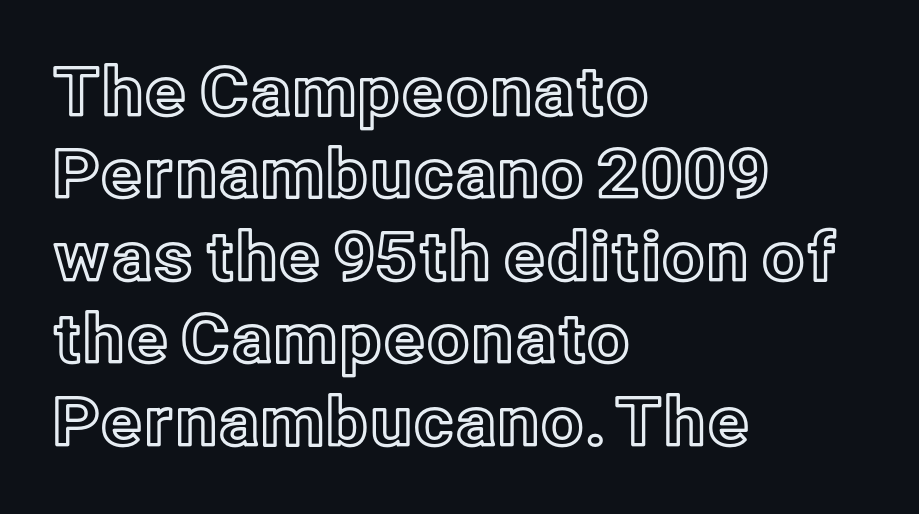
The image shows 67 px text type, upright; set left-aligned, line spacing 1.23x, normal letter spacing, not underlined; a medium x-height.
